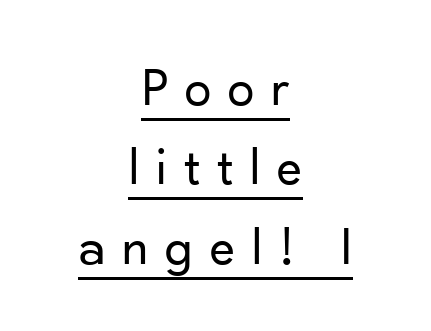
Q: Is the text bold? A: No.
Q: Is the text italic (slanted)? A: No, it is upright.
Q: Is the typeface a serif or a sans-serif typeface? A: Sans-serif.
Q: Is the text underlined? A: Yes.
Q: How is the paragraph aligned? A: Centered.
Q: Is the spacing between letters normal or unusually wide? A: Unusually wide.
Q: Is the spacing between lines tight, normal or loose? A: Normal.
Q: Width (condensed, normal, or wide)? A: Normal.
Q: Stroke contrast? A: Low.
Q: x-height? A: Small.
Q: Monospaced? A: No.
